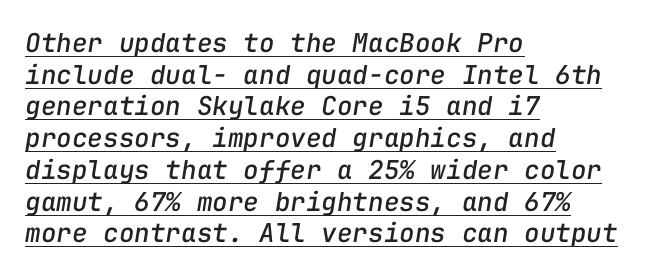
This sample carries an underscore along the baseline area. The letterforms sit shoulder to shoulder at normal distance. The setting favours the left margin, as ordinary paragraphs usually do. In terms of posture, this sample is oblique.
